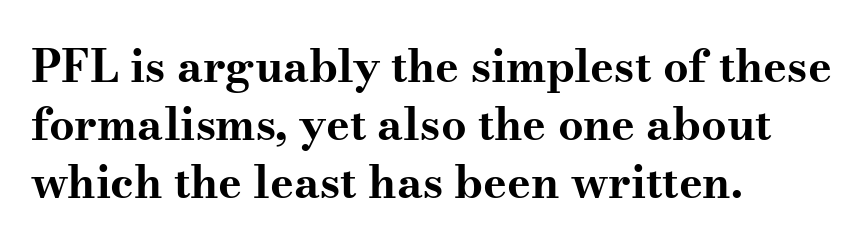
{"serif": "yes", "italic": "no", "bold": "yes", "weight": "bold", "width": "wide", "stroke_contrast": "medium", "x_height": "small", "monospaced": "no", "underline": "no", "align": "left", "line_spacing": "normal", "line_spacing_ratio": 1.29, "letter_spacing": "normal", "letter_spacing_em": 0.0, "glyph_px": 45}
